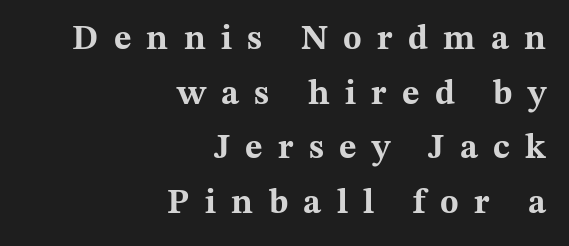
The image shows 34 px bold, wide serif type, upright; set right-aligned, normal line spacing (1.61x), unusually wide letter spacing (+0.45 em), not underlined; medium stroke contrast and a medium x-height.
